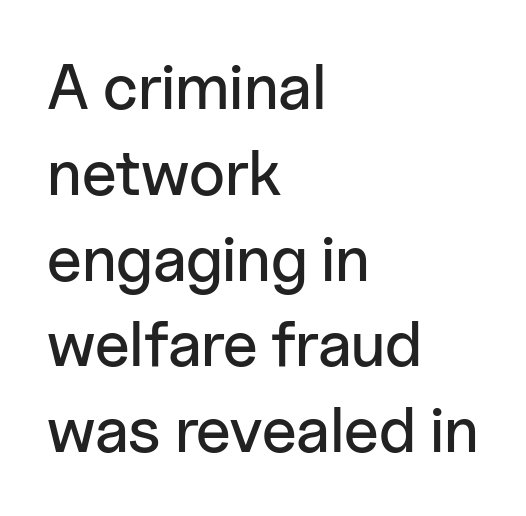
{"serif": "no", "italic": "no", "width": "normal", "stroke_contrast": "low", "x_height": "medium", "monospaced": "no", "underline": "no", "align": "left", "line_spacing": "normal", "line_spacing_ratio": 1.34, "letter_spacing": "normal", "letter_spacing_em": 0.0, "glyph_px": 64}
